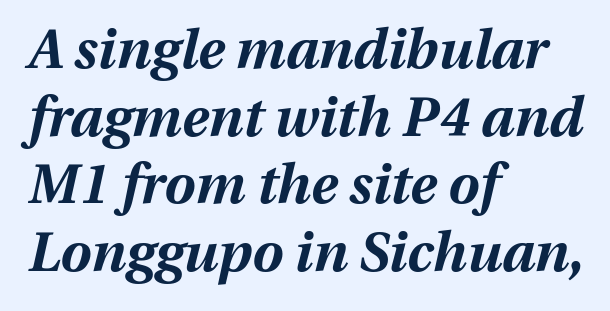
{"italic": "yes", "lean": "right", "slant_degrees": 13, "bold": "yes", "weight": "bold", "width": "normal", "stroke_contrast": "medium", "x_height": "medium", "monospaced": "no", "underline": "no", "align": "left", "line_spacing_ratio": 1.23, "letter_spacing": "normal", "letter_spacing_em": 0.0, "glyph_px": 55}
